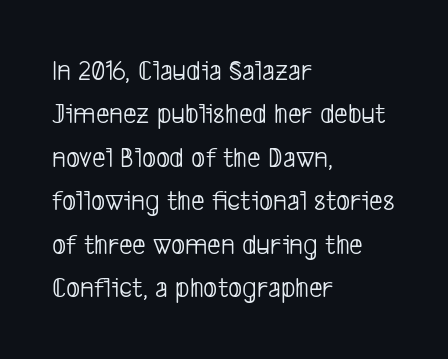
Q: Is the text bold? A: No.
Q: Is the typeface a serif or a sans-serif typeface? A: Sans-serif.
Q: Is the text underlined? A: No.
Q: How is the paragraph aligned? A: Left-aligned.
Q: Is the spacing between letters normal or unusually wide? A: Normal.
Q: Is the spacing between lines tight, normal or loose? A: Normal.
Q: Width (condensed, normal, or wide)? A: Condensed.
Q: Stroke contrast? A: Low.
Q: x-height? A: Medium.
Q: Monospaced? A: No.
